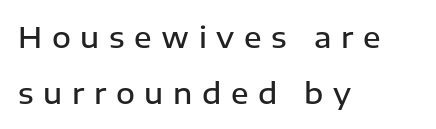
The image shows 29 px semibold sans-serif type, upright; set left-aligned, loose line spacing (1.93x), unusually wide letter spacing (+0.33 em), not underlined; low stroke contrast and a medium x-height.
